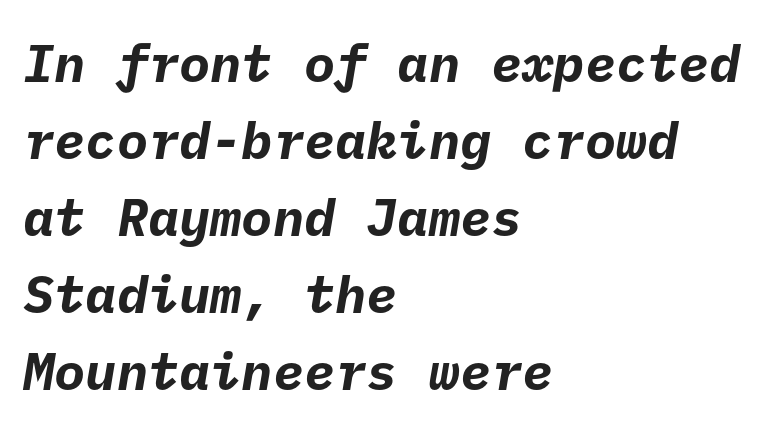
The image shows 52 px bold sans-serif type; set left-aligned, normal line spacing (1.48x), normal letter spacing, not underlined; low stroke contrast and a medium x-height.
